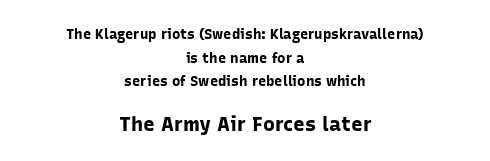
The image shows 20 px bold type, upright; set centered, normal line spacing (1.68x), normal letter spacing, not underlined; the second (bottom) block is 1.43x larger.
